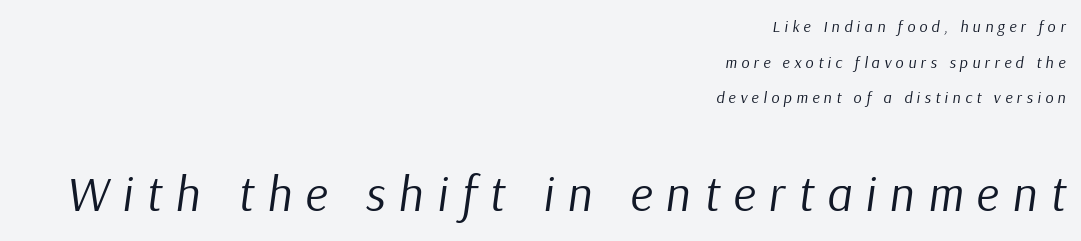
Block two is the big one; block one sits smaller above it. Each stroke keeps to a modest, everyday thickness or less. These lines are set flush right with a ragged left edge. Rule under the text: the space is simply empty.
